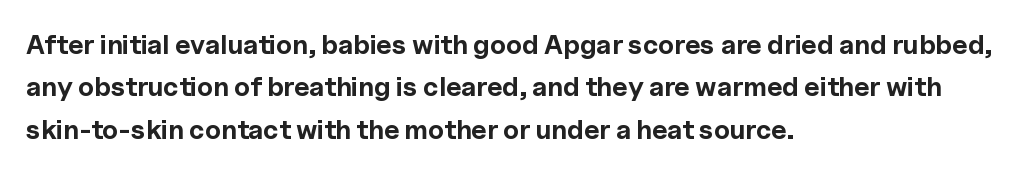
The image shows 27 px bold type, upright; set left-aligned, normal line spacing (1.57x), normal letter spacing, not underlined.
